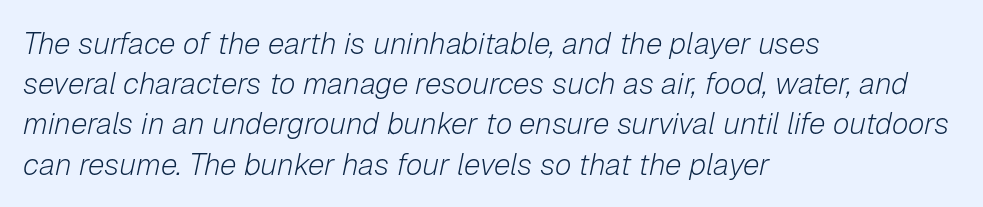
Q: Is the text bold? A: No.
Q: Is the text italic (slanted)? A: Yes, it leans right by about 12 degrees.
Q: Is the text underlined? A: No.
Q: How is the paragraph aligned? A: Left-aligned.
Q: Is the spacing between letters normal or unusually wide? A: Normal.
Q: Is the spacing between lines tight, normal or loose? A: Normal.
Q: Width (condensed, normal, or wide)? A: Normal.
Q: Stroke contrast? A: Low.
Q: x-height? A: Medium.
Q: Monospaced? A: No.
